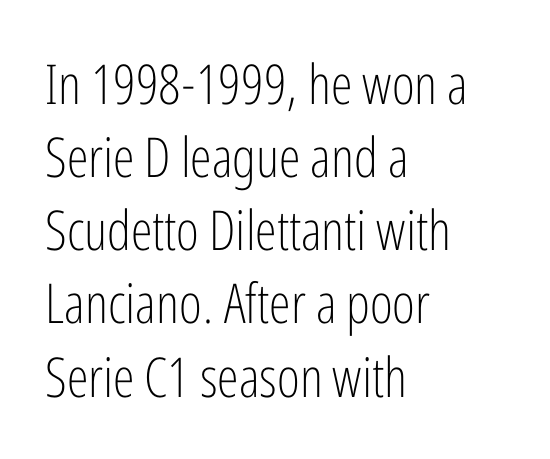
{"serif": "no", "italic": "no", "bold": "no", "weight": "light", "width": "condensed", "stroke_contrast": "low", "x_height": "medium", "monospaced": "no", "underline": "no", "align": "left", "line_spacing": "normal", "line_spacing_ratio": 1.33, "letter_spacing": "normal", "letter_spacing_em": 0.0, "glyph_px": 55}
